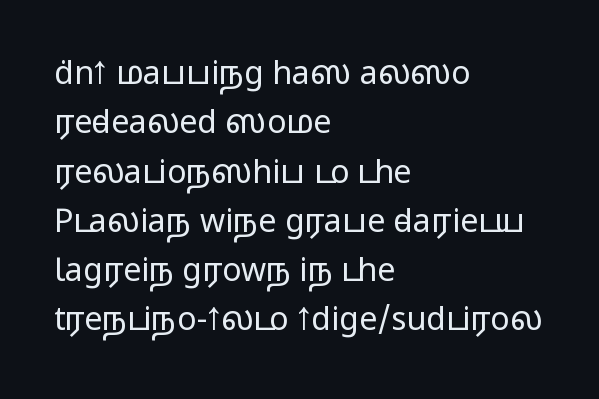
{"serif": "no", "italic": "no", "bold": "no", "weight": "regular", "width": "wide", "stroke_contrast": "low", "x_height": "medium", "monospaced": "no", "underline": "no", "align": "left", "line_spacing": "normal", "line_spacing_ratio": 1.54, "letter_spacing": "normal", "letter_spacing_em": 0.0, "glyph_px": 32}
